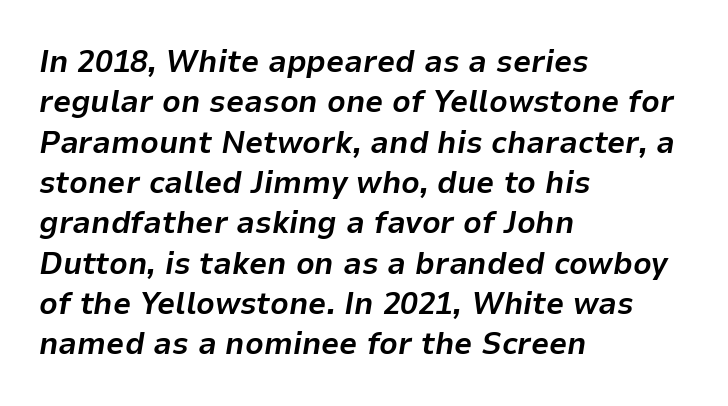
The image shows 32 px bold type, italic (leaning right); set left-aligned, normal line spacing (1.26x), normal letter spacing, not underlined; low stroke contrast and a medium x-height.
